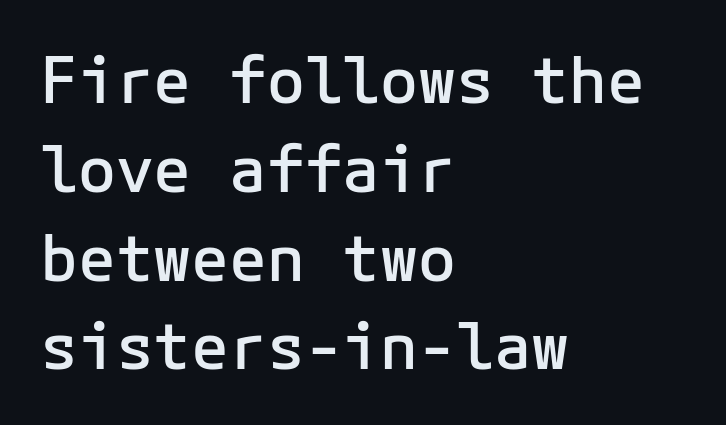
The image shows 63 px semibold sans-serif type, upright, monospaced; set left-aligned, normal line spacing (1.41x), normal letter spacing, not underlined; low stroke contrast and a medium x-height.
